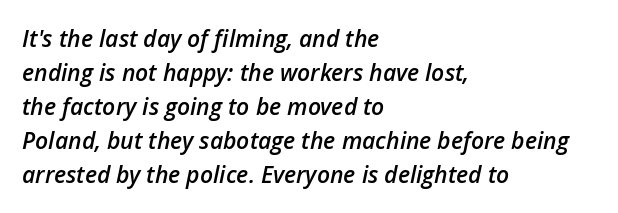
{"italic": "yes", "lean": "right", "slant_degrees": 12, "bold": "semi", "underline": "no", "align": "left", "line_spacing": "normal", "line_spacing_ratio": 1.48, "letter_spacing": "normal", "letter_spacing_em": 0.0, "glyph_px": 23}
